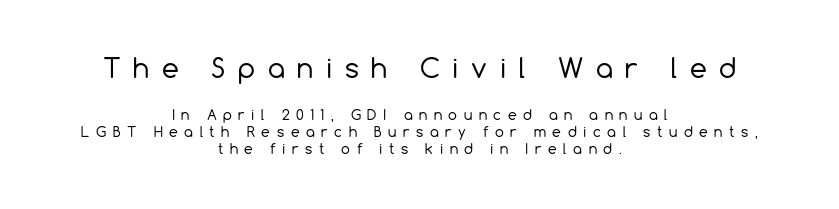
Stems and bowls with no extra thickness — not bold. The face used here is rendered with a markedly widened letterfit. Check the space under the baseline: it is left empty. Vertical strokes here are truly vertical. Visually, the top section dominates because its glyphs are scaled up.
